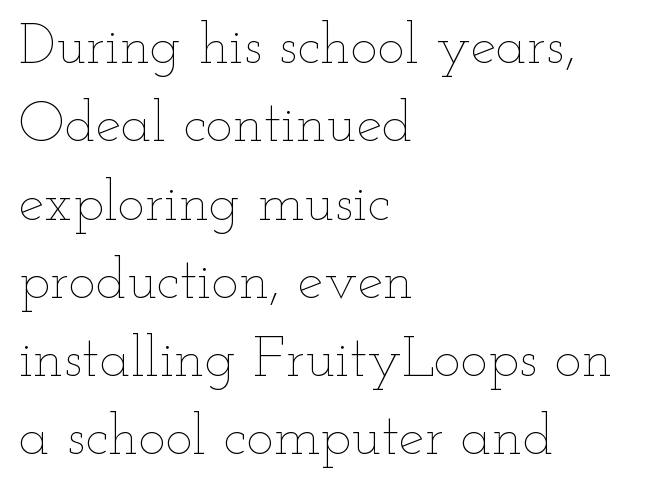
Short and long lines alike share a common starting point at left. The passage shown is typed in a proportional face where columns would drift. No heavy texture on the line: the type isn't bold. These lines keep a tight, regular rhythm from letter to letter. Check under the words: just untouched page.
